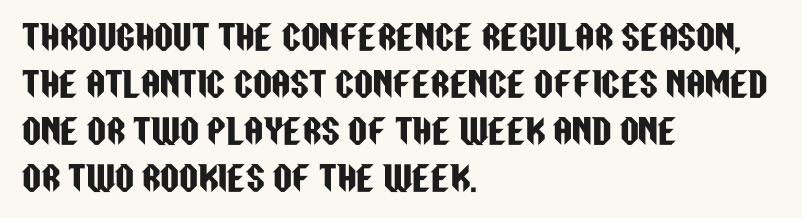
A typesetter would call this proportional, since set widths differ per character. The letters carry no serifs — their stems end cleanly without finishing strokes. The passage is arranged the way most books set body copy — flush left. One glance says typical: line gaps are just what's usual. Glyph-to-glyph distance matches everyday printed text. Posture: straight, roman, zero tilt.
